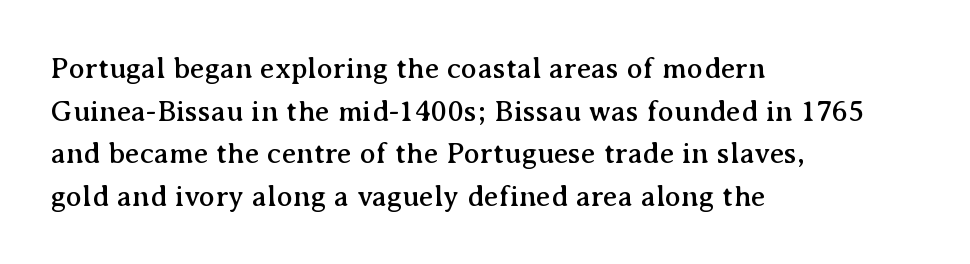
{"serif": "yes", "italic": "no", "width": "normal", "stroke_contrast": "medium", "x_height": "medium", "monospaced": "no", "underline": "no", "align": "left", "line_spacing": "normal", "line_spacing_ratio": 1.42, "letter_spacing": "normal", "letter_spacing_em": 0.0, "glyph_px": 30}
